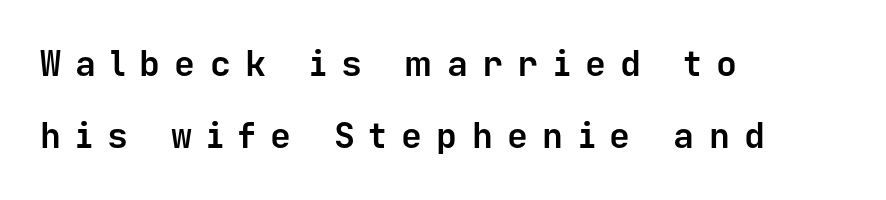
The image shows 35 px bold sans-serif type, upright, monospaced; set left-aligned, loose line spacing (2.06x), unusually wide letter spacing (+0.41 em), not underlined; low stroke contrast and a medium x-height.
